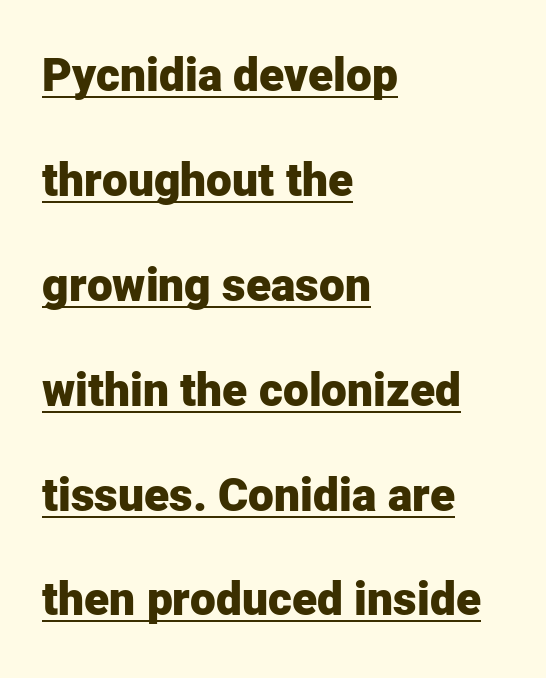
The image shows 46 px heavy sans-serif type, upright; set left-aligned, loose line spacing (2.28x), normal letter spacing, underlined; low stroke contrast and a medium x-height.
